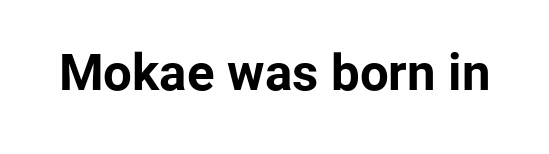
{"serif": "no", "italic": "no", "bold": "yes", "weight": "bold", "width": "normal", "stroke_contrast": "low", "x_height": "medium", "monospaced": "no", "underline": "no", "letter_spacing": "normal", "letter_spacing_em": 0.0, "glyph_px": 51}
